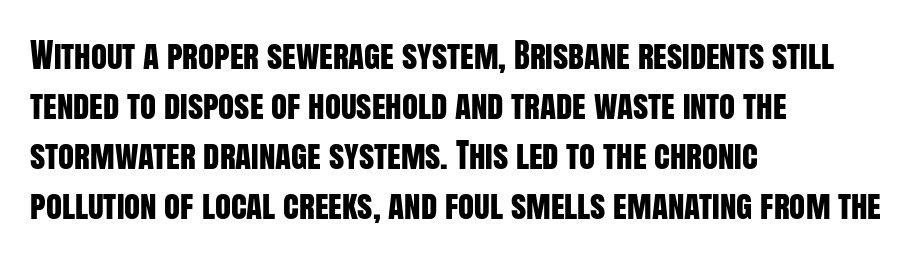
The baseline area is clear. Rendered with straight, roman letterforms. Honestly, the row spacing looks completely unremarkable. Teacher's note: observe the even left margin — that is flush-left alignment. Nope, no serifs anywhere on these letters. Think of a printed novel: that variable character pitch is what you see here.
